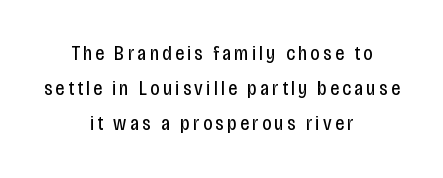
Q: Is the text bold? A: No.
Q: Is the text italic (slanted)? A: No, it is upright.
Q: Is the text underlined? A: No.
Q: How is the paragraph aligned? A: Centered.
